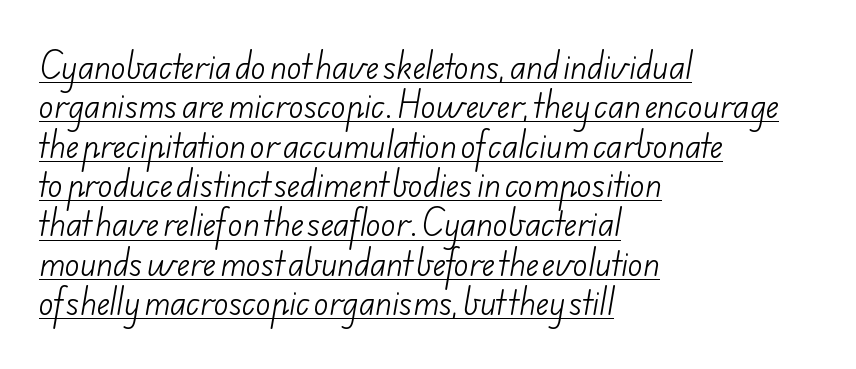
Q: Is the text bold? A: No.
Q: Is the typeface a serif or a sans-serif typeface? A: Sans-serif.
Q: Is the text underlined? A: Yes.
Q: How is the paragraph aligned? A: Left-aligned.
Q: Is the spacing between letters normal or unusually wide? A: Normal.
Q: Is the spacing between lines tight, normal or loose? A: Normal.
Q: Width (condensed, normal, or wide)? A: Normal.
Q: Stroke contrast? A: Low.
Q: x-height? A: Small.
Q: Monospaced? A: No.
